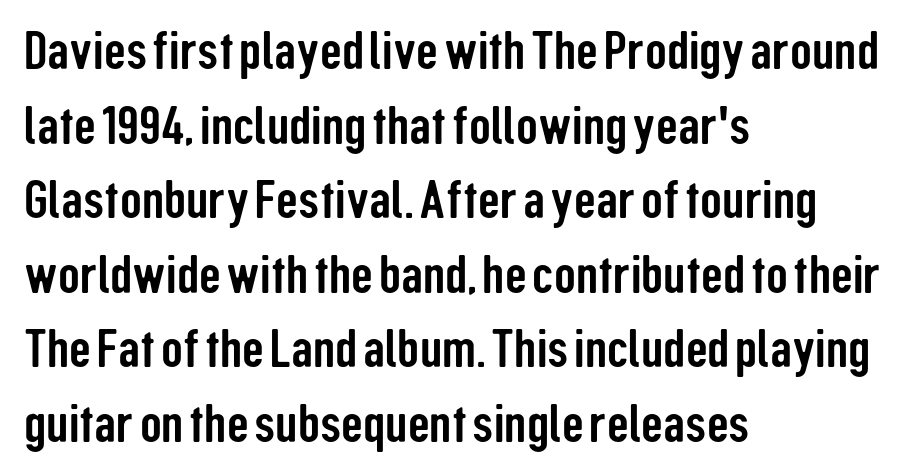
Q: Is the text italic (slanted)? A: No, it is upright.
Q: Is the typeface a serif or a sans-serif typeface? A: Sans-serif.
Q: Is the text underlined? A: No.
Q: How is the paragraph aligned? A: Left-aligned.
Q: Is the spacing between letters normal or unusually wide? A: Normal.
Q: Is the spacing between lines tight, normal or loose? A: Normal.
Q: Width (condensed, normal, or wide)? A: Condensed.
Q: Stroke contrast? A: Low.
Q: x-height? A: Medium.
Q: Monospaced? A: No.
